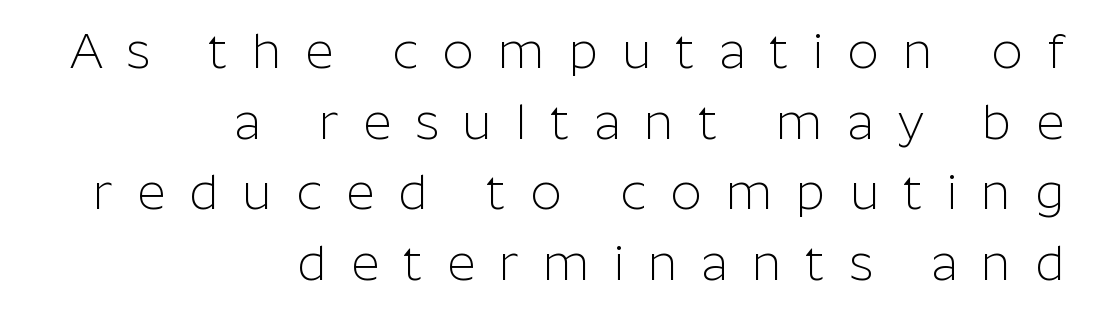
{"serif": "no", "italic": "no", "bold": "no", "weight": "light", "width": "normal", "stroke_contrast": "low", "x_height": "medium", "monospaced": "no", "underline": "no", "align": "right", "line_spacing": "normal", "line_spacing_ratio": 1.44, "letter_spacing": "wide", "letter_spacing_em": 0.49, "glyph_px": 49}
